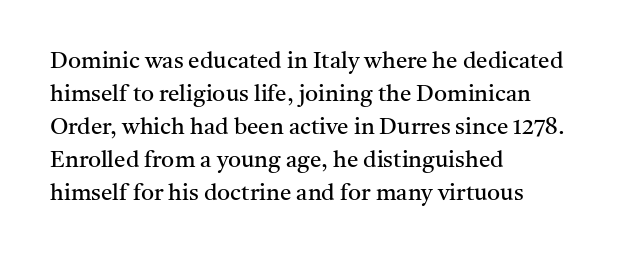
Honestly, the row spacing looks completely unremarkable. Caption: face not bold, strokes unweighted. Posture: vertical. This rendering features lettering with no underline. The setting favours the left margin, as ordinary paragraphs usually do.
